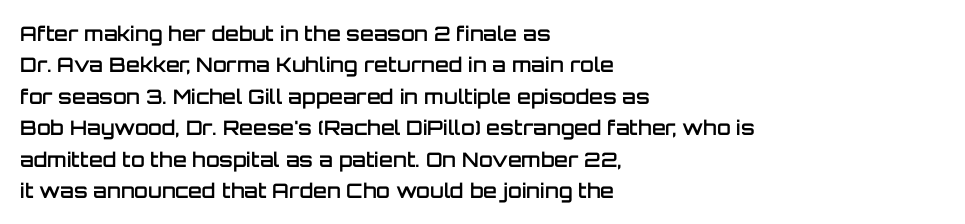
{"italic": "no", "bold": "semi", "underline": "no", "align": "left", "line_spacing": "normal", "line_spacing_ratio": 1.57, "letter_spacing": "normal", "letter_spacing_em": 0.0, "glyph_px": 20}
